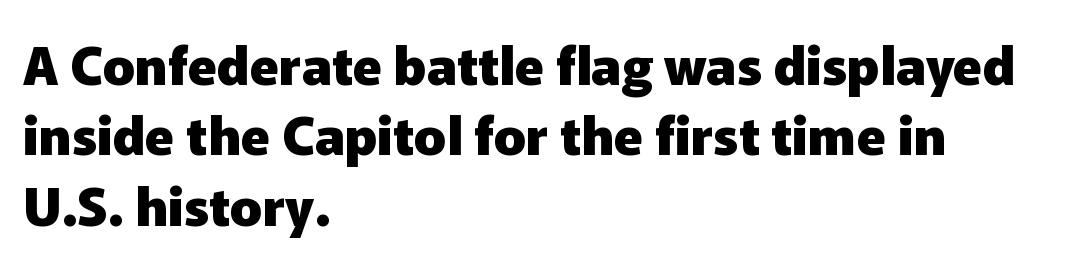
Q: Is the text bold? A: Yes.
Q: Is the text italic (slanted)? A: No, it is upright.
Q: Is the typeface a serif or a sans-serif typeface? A: Sans-serif.
Q: Is the text underlined? A: No.
Q: How is the paragraph aligned? A: Left-aligned.
Q: Is the spacing between letters normal or unusually wide? A: Normal.
Q: Is the spacing between lines tight, normal or loose? A: Normal.
Q: Width (condensed, normal, or wide)? A: Normal.
Q: Stroke contrast? A: Low.
Q: x-height? A: Medium.
Q: Monospaced? A: No.
